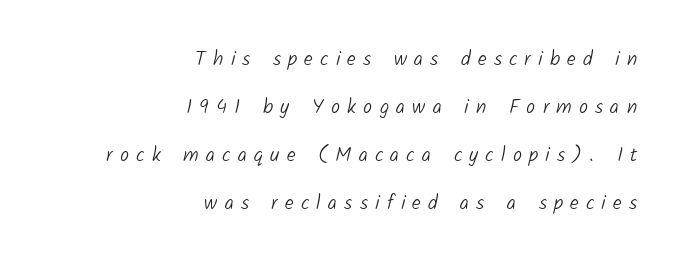
The tracking jumps out immediately: characters are airy and widely separated. Vertical spacing — loose. Decoration check: the copy has no underline. The font is comparable to plain body text, perhaps lighter.
